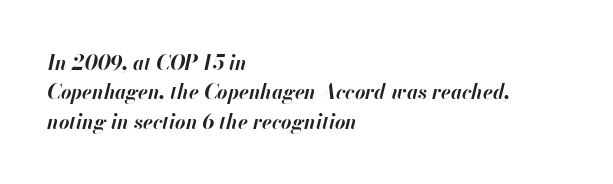
{"italic": "yes", "lean": "right", "slant_degrees": 13, "bold": "yes", "underline": "no", "align": "left", "line_spacing": "normal", "line_spacing_ratio": 1.47, "letter_spacing": "normal", "letter_spacing_em": 0.0, "glyph_px": 20}
